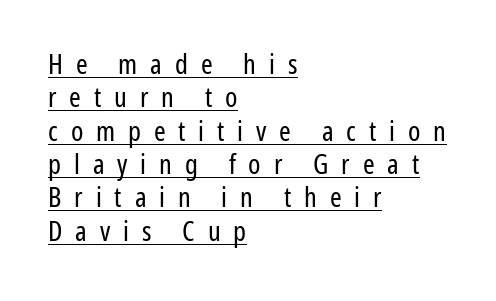
{"serif": "no", "italic": "no", "bold": "no", "weight": "regular", "width": "condensed", "stroke_contrast": "low", "x_height": "medium", "monospaced": "no", "underline": "yes", "align": "left", "line_spacing_ratio": 1.19, "letter_spacing": "wide", "letter_spacing_em": 0.46, "glyph_px": 28}
